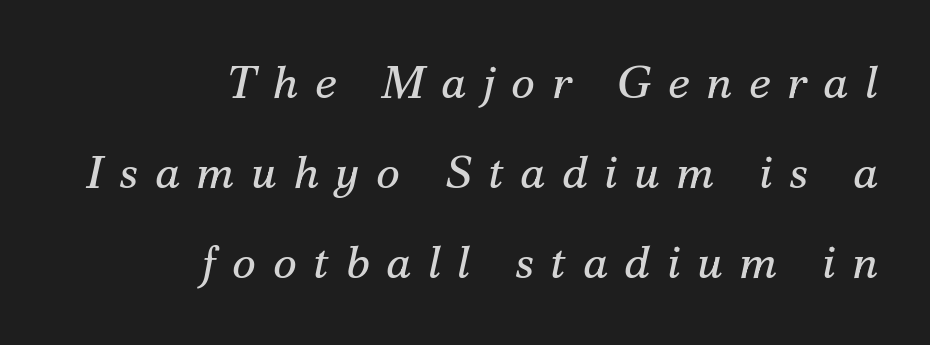
The image shows 46 px regular-weight serif type, italic (leaning right); set right-aligned, loose line spacing (1.96x), unusually wide letter spacing (+0.36 em), not underlined; medium stroke contrast and a small x-height.
